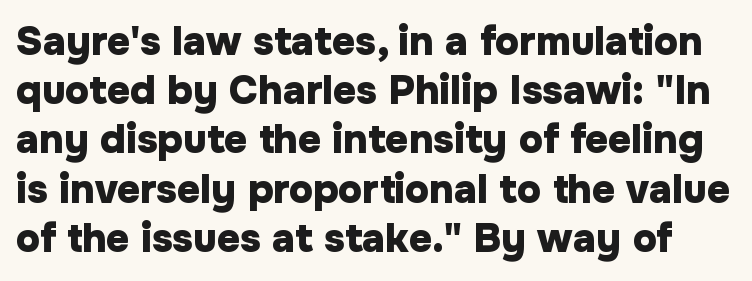
Glyph-to-glyph distance matches everyday printed text. Italic? Not at all — the glyphs are vertical. The passage shown is emphatically bold. Nothing sits at the stroke ends, so this counts as sans-serif. The space directly below the letters is spotless.
